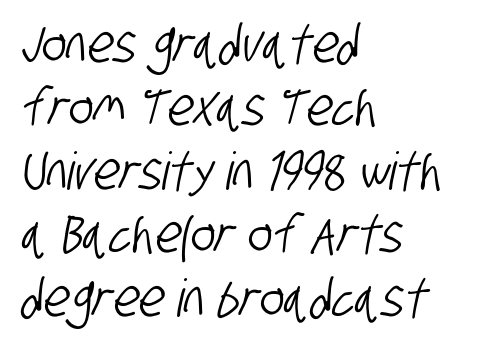
{"serif": "no", "width": "condensed", "stroke_contrast": "low", "x_height": "large", "monospaced": "no", "underline": "no", "align": "left", "line_spacing_ratio": 1.22, "letter_spacing": "normal", "letter_spacing_em": 0.0, "glyph_px": 52}
